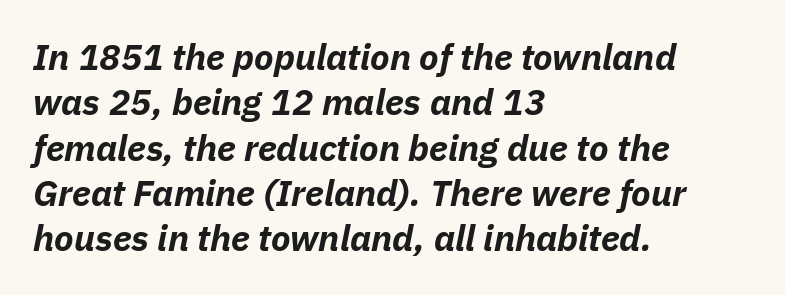
Q: Is the text bold? A: Yes.
Q: Is the text italic (slanted)? A: Yes, it leans right by about 11 degrees.
Q: Is the text underlined? A: No.
Q: How is the paragraph aligned? A: Left-aligned.
Q: Is the spacing between letters normal or unusually wide? A: Normal.
Q: Is the spacing between lines tight, normal or loose? A: Normal.
Q: Width (condensed, normal, or wide)? A: Normal.
Q: Stroke contrast? A: Low.
Q: x-height? A: Medium.
Q: Monospaced? A: No.
